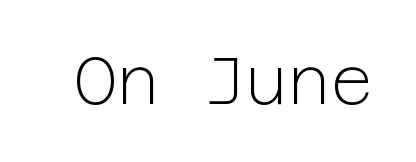
{"serif": "no", "italic": "no", "bold": "no", "weight": "light", "width": "normal", "stroke_contrast": "low", "x_height": "medium", "underline": "no", "letter_spacing": "normal", "letter_spacing_em": 0.0, "glyph_px": 66}
